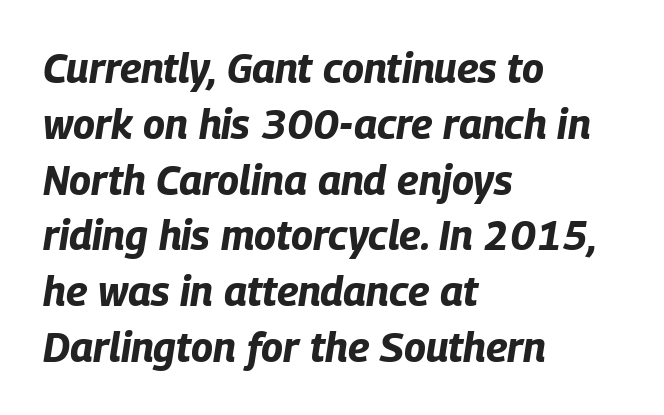
Here the glyphs are tracked normally, forming tight word shapes. The passage shown is not underscored anywhere. The typesetting leans heavy: a genuine bold. Does the leading feel generous? No, just average. Every row of glyphs begins at an identical x-position on the left. You could not count columns in this text — the font is proportionally spaced.
